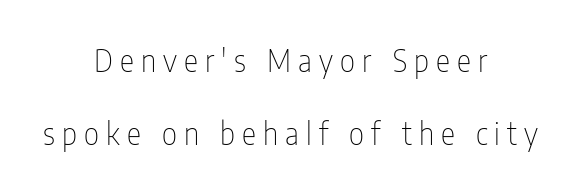
Q: Is the text bold? A: No.
Q: Is the text italic (slanted)? A: No, it is upright.
Q: Is the typeface a serif or a sans-serif typeface? A: Sans-serif.
Q: Is the text underlined? A: No.
Q: How is the paragraph aligned? A: Centered.
Q: Is the spacing between letters normal or unusually wide? A: Unusually wide.
Q: Is the spacing between lines tight, normal or loose? A: Loose.
Q: Width (condensed, normal, or wide)? A: Condensed.
Q: Stroke contrast? A: Low.
Q: x-height? A: Medium.
Q: Monospaced? A: No.
